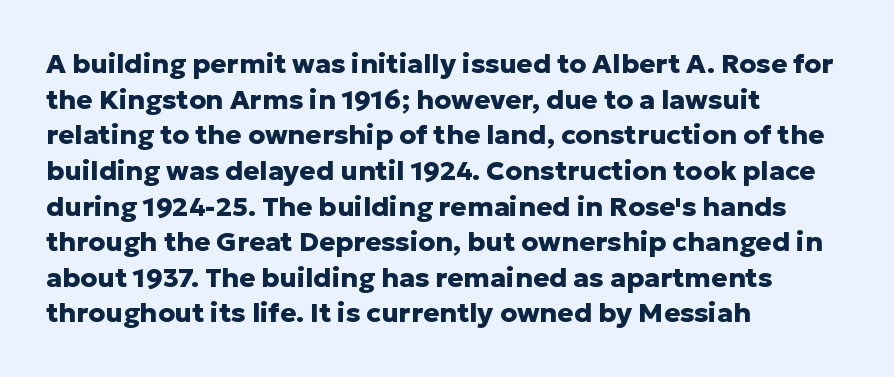
{"italic": "no", "bold": "yes", "underline": "no", "align": "left", "line_spacing": "normal", "line_spacing_ratio": 1.32, "letter_spacing": "normal", "letter_spacing_em": 0.0, "glyph_px": 27}
